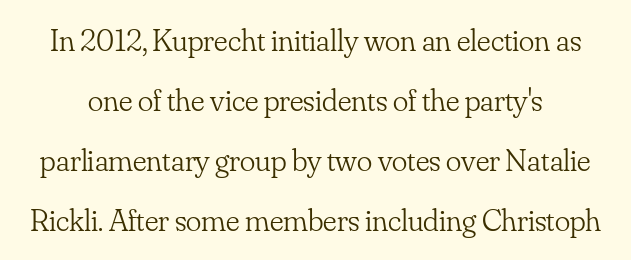
The typeface chosen for these lines features serifs. Any mark beneath the type? The region is blank. Posture: vertical. Nothing unusual about the tracking: characters are spaced as the font intends. No extra ink here — the face is not bold. The letters advance in unequal steps, a hallmark of proportional type.
